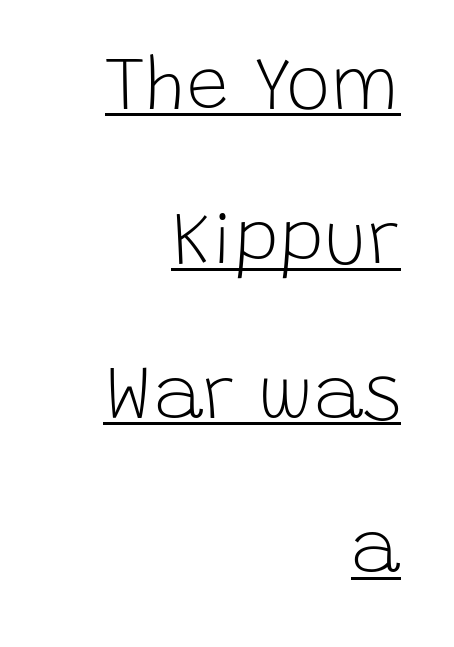
Leftover space on each line is placed entirely before the opening word. Here the designer chose a conventional face with non-uniform glyph widths. Somebody hit Ctrl+U on this one — the words are underlined. The letters sit at their default tracking, neither squeezed nor spread. The rendering shows plain stroke endings on the letterforms — a sans-serif design.
